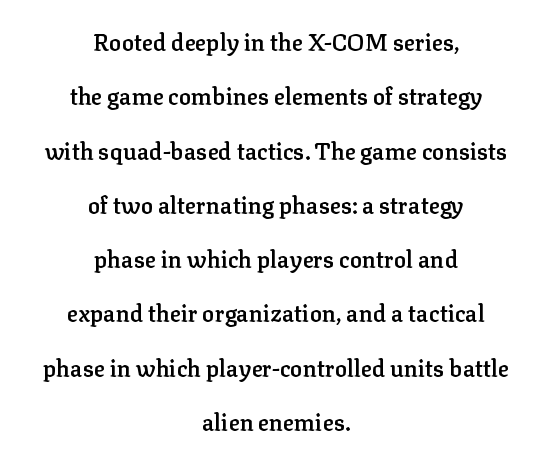
Q: Is the text bold? A: Semi-bold.
Q: Is the text italic (slanted)? A: No, it is upright.
Q: Is the text underlined? A: No.
Q: How is the paragraph aligned? A: Centered.
Q: Is the spacing between letters normal or unusually wide? A: Normal.
Q: Is the spacing between lines tight, normal or loose? A: Loose.
